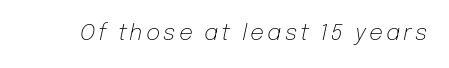
The image shows 22 px text type, italic (leaning right); set not underlined.
